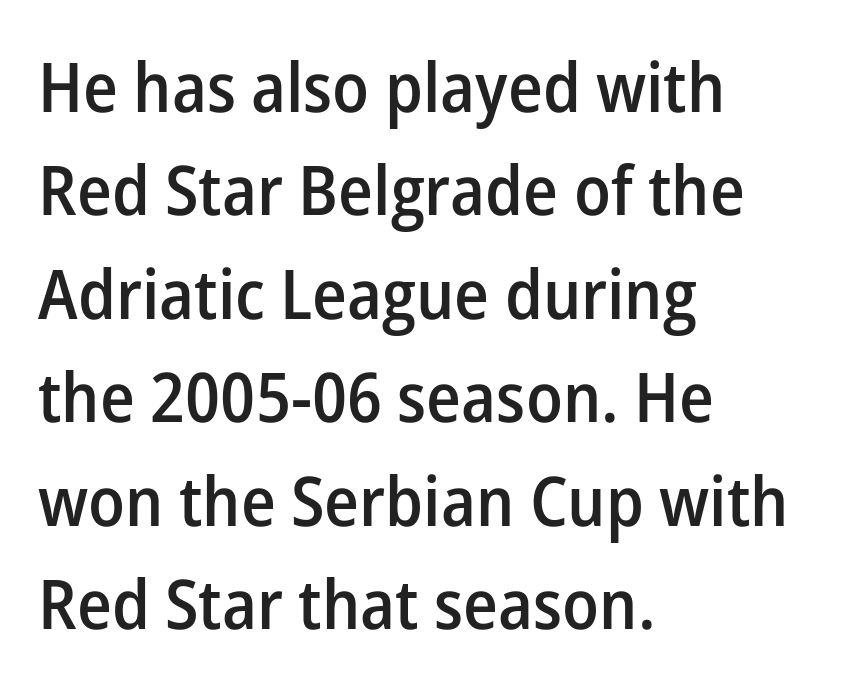
Anything drawn beneath the words? Only blank space. Words appear dense and cohesive because spacing is normal. The axis of the letterforms is exactly vertical. Leftover space on each line is placed entirely after the last word. Unlike a traditional serif, this face leaves its strokes unadorned.
